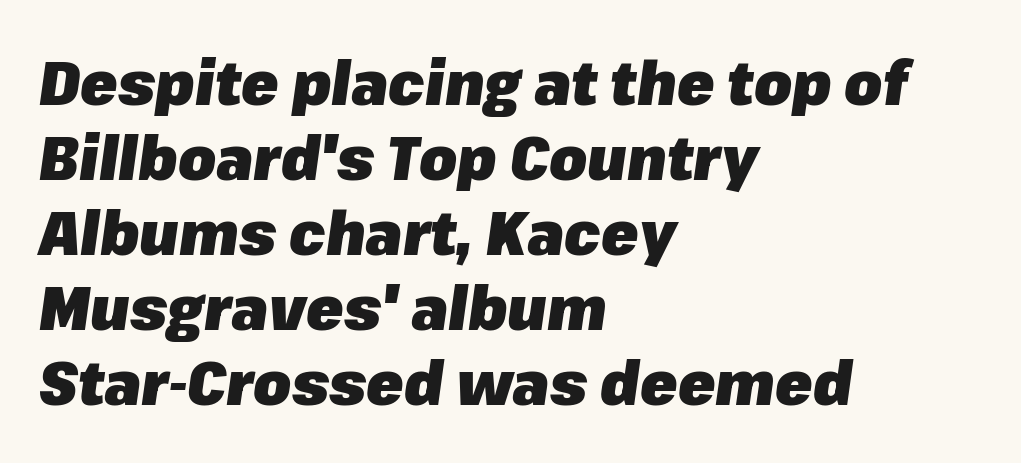
The image shows 61 px heavy type, italic (leaning right); set left-aligned, line spacing 1.23x, normal letter spacing, not underlined; low stroke contrast and a medium x-height.
